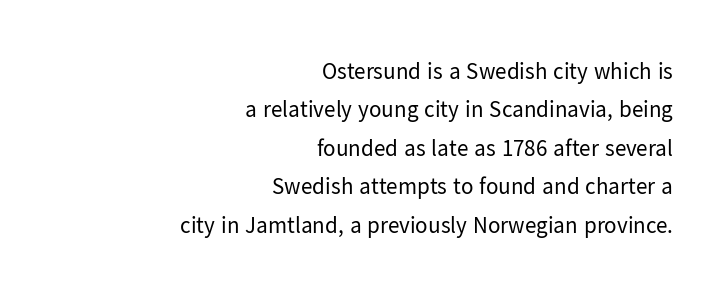
The image shows 23 px text type, upright; set right-aligned, normal line spacing (1.67x), normal letter spacing, not underlined.
